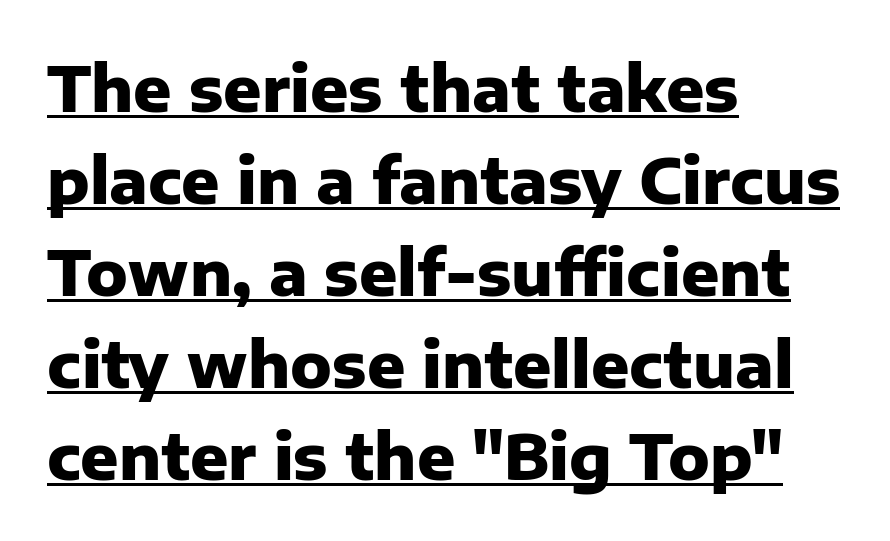
The image shows 63 px heavy sans-serif type, upright; set left-aligned, normal line spacing (1.46x), normal letter spacing, underlined; low stroke contrast and a medium x-height.
